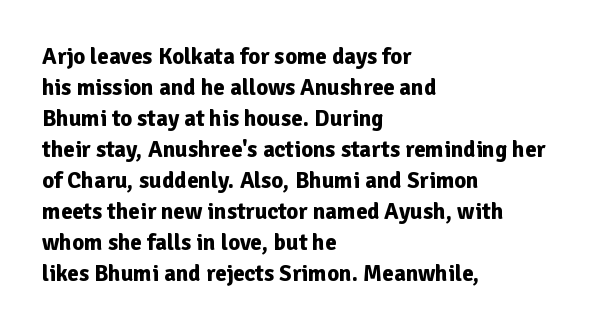
Q: Is the text bold? A: Yes.
Q: Is the text italic (slanted)? A: No, it is upright.
Q: Is the text underlined? A: No.
Q: How is the paragraph aligned? A: Left-aligned.
Q: Is the spacing between letters normal or unusually wide? A: Normal.
Q: Is the spacing between lines tight, normal or loose? A: Normal.
